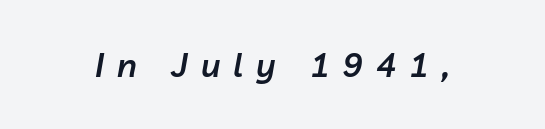
{"italic": "yes", "lean": "right", "slant_degrees": 10, "bold": "semi", "weight": "semibold", "width": "normal", "stroke_contrast": "low", "x_height": "medium", "monospaced": "no", "underline": "no", "letter_spacing": "wide", "letter_spacing_em": 0.4, "glyph_px": 33}
